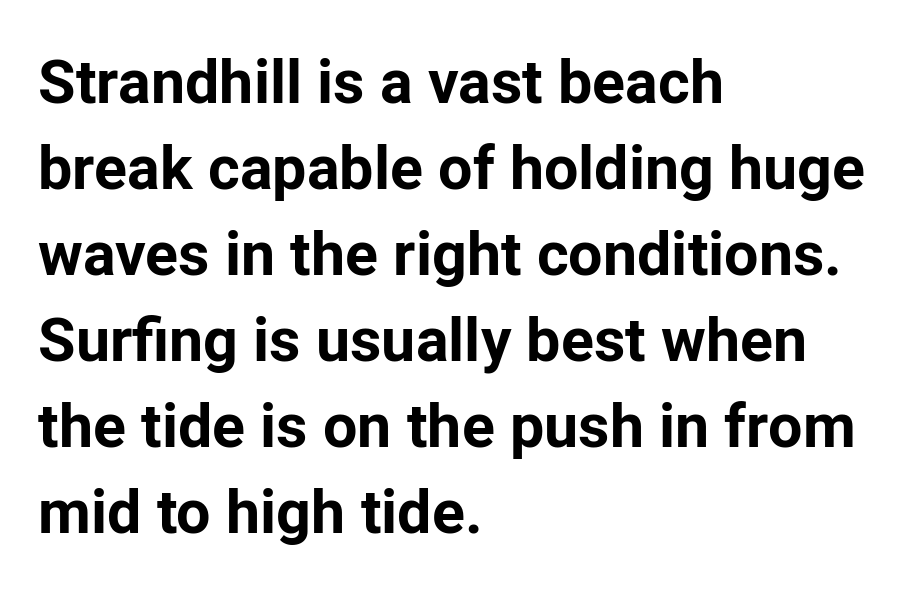
Every letter is thick-stroked: bold, no question. Reading down the column, the eye jumps a familiar distance to each next line. Tracking here is standard; glyphs follow each other at the usual distance. The rendering anchors every line to the left-hand side.
